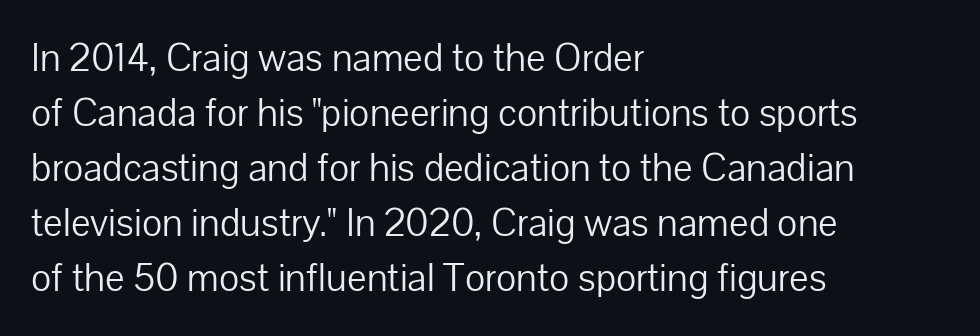
{"serif": "no", "italic": "no", "bold": "no", "weight": "light", "width": "normal", "stroke_contrast": "low", "x_height": "medium", "monospaced": "no", "underline": "no", "align": "left", "line_spacing": "normal", "line_spacing_ratio": 1.34, "letter_spacing": "normal", "letter_spacing_em": 0.0, "glyph_px": 41}
